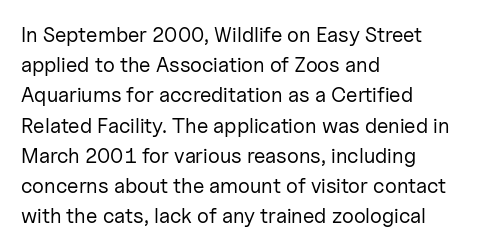
Q: Is the text bold? A: No.
Q: Is the text italic (slanted)? A: No, it is upright.
Q: Is the text underlined? A: No.
Q: How is the paragraph aligned? A: Left-aligned.
Q: Is the spacing between letters normal or unusually wide? A: Normal.
Q: Is the spacing between lines tight, normal or loose? A: Normal.
